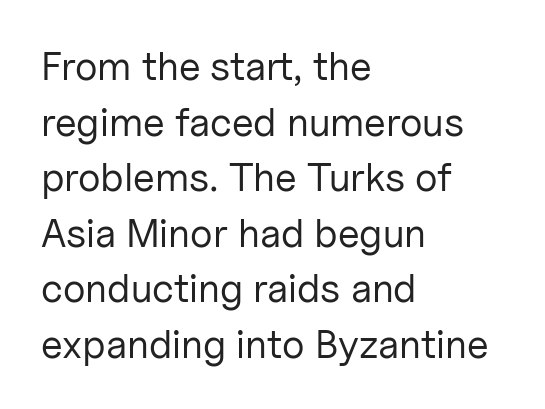
The lines in this sample share a left origin and differ only in where they stop. A typesetter would mark this as roman, not italic. The weight tops out at a normal text grade. This sample has the flowing, uneven cadence of proportional lettering.
